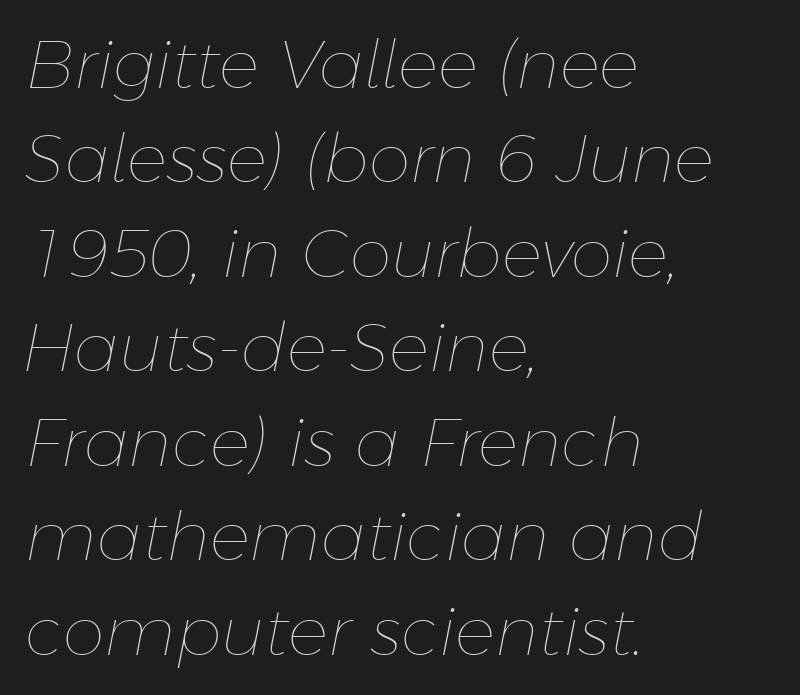
Q: Is the text bold? A: No.
Q: Is the text italic (slanted)? A: Yes, it leans right by about 11 degrees.
Q: Is the text underlined? A: No.
Q: How is the paragraph aligned? A: Left-aligned.
Q: Is the spacing between letters normal or unusually wide? A: Normal.
Q: Is the spacing between lines tight, normal or loose? A: Normal.
Q: Width (condensed, normal, or wide)? A: Normal.
Q: Stroke contrast? A: Low.
Q: x-height? A: Medium.
Q: Monospaced? A: No.
